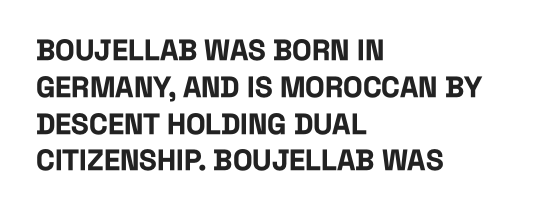
Q: Is the text bold? A: Yes.
Q: Is the text italic (slanted)? A: No, it is upright.
Q: Is the typeface a serif or a sans-serif typeface? A: Sans-serif.
Q: Is the text underlined? A: No.
Q: How is the paragraph aligned? A: Left-aligned.
Q: Is the spacing between letters normal or unusually wide? A: Normal.
Q: Is the spacing between lines tight, normal or loose? A: Normal.
Q: Width (condensed, normal, or wide)? A: Condensed.
Q: Stroke contrast? A: Low.
Q: x-height? A: Large.
Q: Monospaced? A: No.
